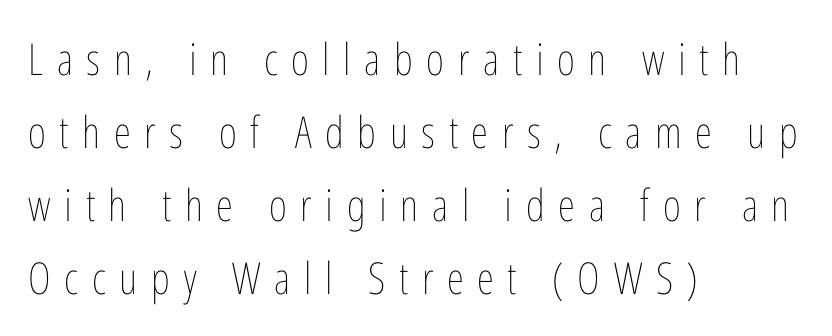
{"italic": "no", "bold": "no", "weight": "thin", "width": "condensed", "stroke_contrast": "low", "x_height": "medium", "monospaced": "no", "underline": "no", "align": "left", "line_spacing": "normal", "line_spacing_ratio": 1.66, "letter_spacing": "wide", "letter_spacing_em": 0.31, "glyph_px": 44}
